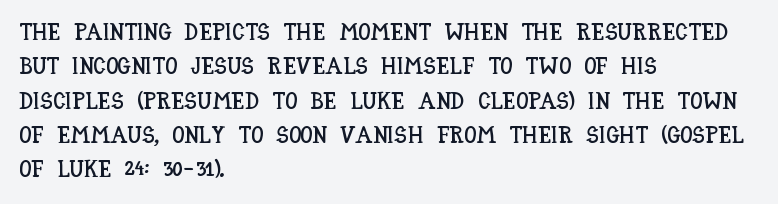
The image shows 24 px text type, upright; set left-aligned, normal line spacing (1.43x), normal letter spacing, not underlined.
